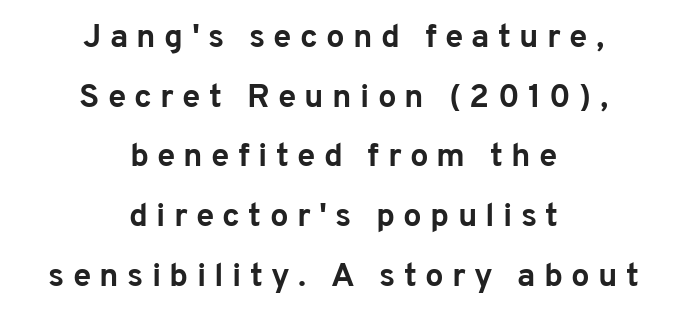
{"serif": "no", "italic": "no", "bold": "yes", "weight": "bold", "width": "normal", "stroke_contrast": "low", "x_height": "medium", "monospaced": "no", "underline": "no", "align": "center", "line_spacing_ratio": 1.81, "letter_spacing": "wide", "letter_spacing_em": 0.25, "glyph_px": 33}
